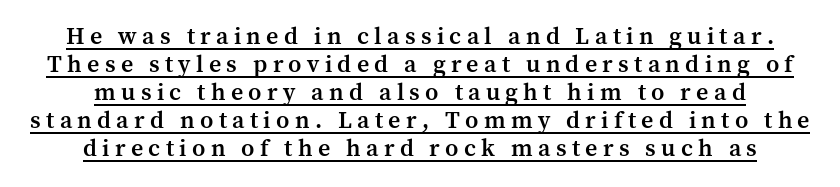
Q: Is the text bold? A: Semi-bold.
Q: Is the text italic (slanted)? A: No, it is upright.
Q: Is the text underlined? A: Yes.
Q: How is the paragraph aligned? A: Centered.
Q: Is the spacing between letters normal or unusually wide? A: Unusually wide.
